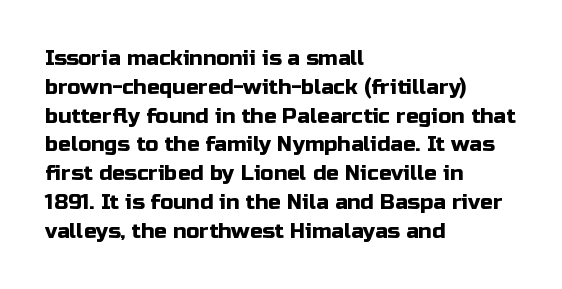
The compositor pushed each line to the left boundary. The strip under each line holds only bare page. When letters stand straight like this, we call the style roman or upright. Letter spacing: default. In terms of leading, this rendering sits right in the middle.
